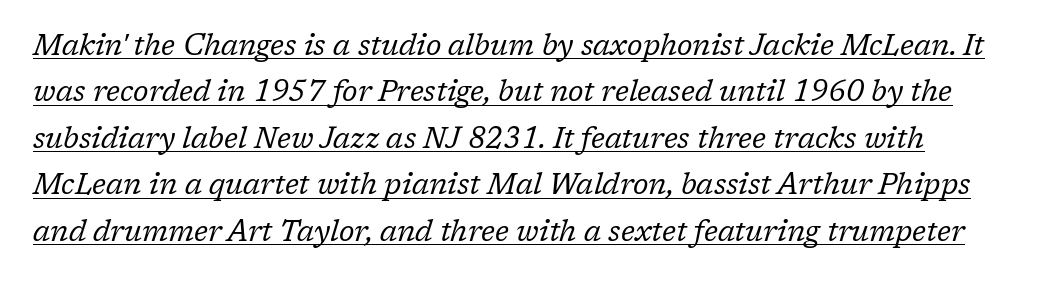
Q: Is the text bold? A: No.
Q: Is the text italic (slanted)? A: Yes, it leans right by about 17 degrees.
Q: Is the typeface a serif or a sans-serif typeface? A: Serif.
Q: Is the text underlined? A: Yes.
Q: Is the spacing between letters normal or unusually wide? A: Normal.
Q: Is the spacing between lines tight, normal or loose? A: Normal.
Q: Width (condensed, normal, or wide)? A: Normal.
Q: Stroke contrast? A: Low.
Q: x-height? A: Medium.
Q: Monospaced? A: No.
